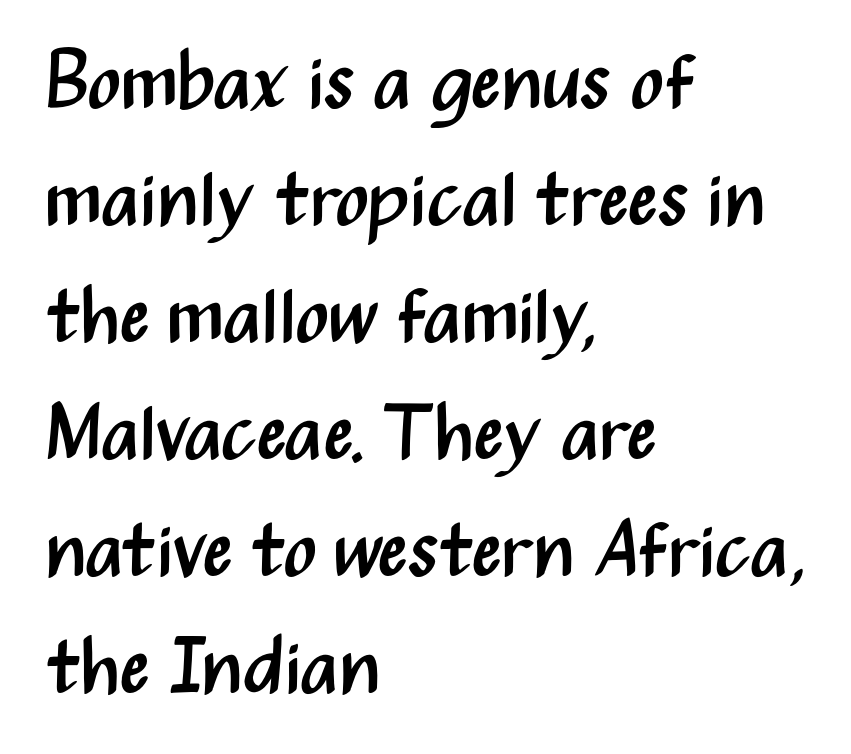
Q: Is the text bold? A: No.
Q: Is the text italic (slanted)? A: No, it is upright.
Q: Is the typeface a serif or a sans-serif typeface? A: Sans-serif.
Q: Is the text underlined? A: No.
Q: How is the paragraph aligned? A: Left-aligned.
Q: Is the spacing between letters normal or unusually wide? A: Normal.
Q: Is the spacing between lines tight, normal or loose? A: Normal.
Q: Width (condensed, normal, or wide)? A: Condensed.
Q: Stroke contrast? A: Medium.
Q: x-height? A: Medium.
Q: Monospaced? A: No.
